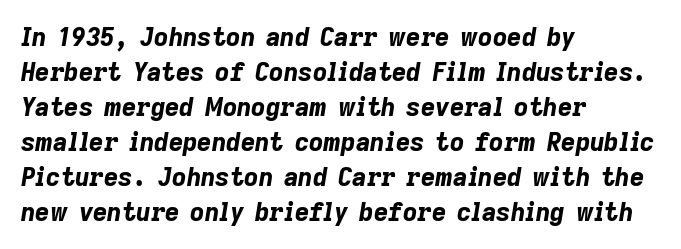
{"italic": "yes", "lean": "right", "slant_degrees": 9, "bold": "yes", "underline": "no", "align": "left", "line_spacing": "normal", "line_spacing_ratio": 1.4, "letter_spacing": "normal", "letter_spacing_em": 0.0, "glyph_px": 25}
